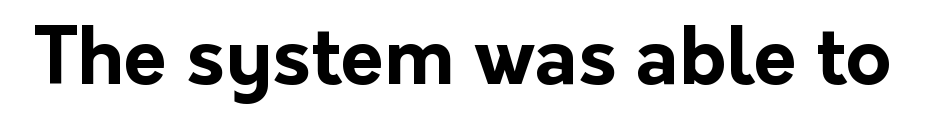
{"serif": "no", "italic": "no", "bold": "yes", "weight": "bold", "width": "normal", "stroke_contrast": "low", "x_height": "medium", "monospaced": "no", "underline": "no", "letter_spacing": "normal", "letter_spacing_em": 0.0, "glyph_px": 78}
